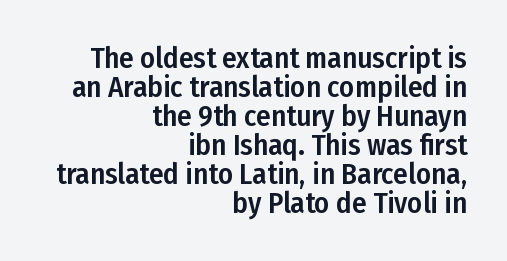
The ragged edge is on the left, which tells us the setting is flush right. The lettering stays uniformly vertical, giving the passage a roman look. Character widths vary here, with narrow letters taking less room than wide ones. Underlining? Definitely not there.
